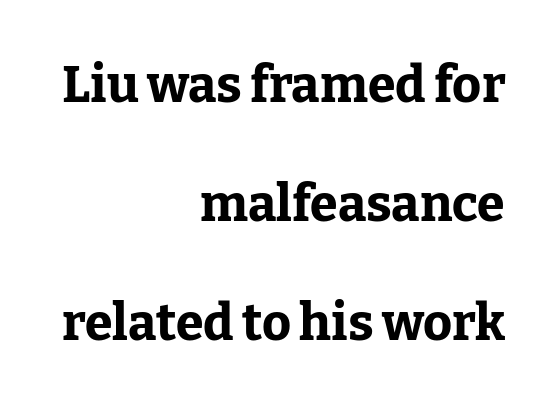
Q: Is the text bold? A: Yes.
Q: Is the text italic (slanted)? A: No, it is upright.
Q: Is the typeface a serif or a sans-serif typeface? A: Serif.
Q: Is the text underlined? A: No.
Q: How is the paragraph aligned? A: Right-aligned.
Q: Is the spacing between letters normal or unusually wide? A: Normal.
Q: Is the spacing between lines tight, normal or loose? A: Loose.
Q: Width (condensed, normal, or wide)? A: Normal.
Q: Stroke contrast? A: Low.
Q: x-height? A: Medium.
Q: Monospaced? A: No.
